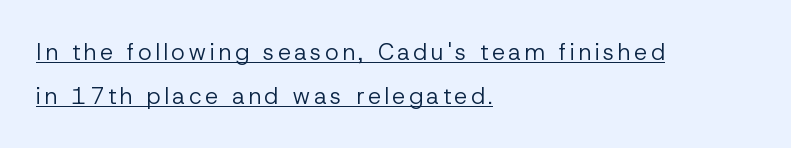
{"italic": "no", "bold": "no", "underline": "yes", "align": "left", "line_spacing": "loose", "line_spacing_ratio": 1.91, "glyph_px": 23}
